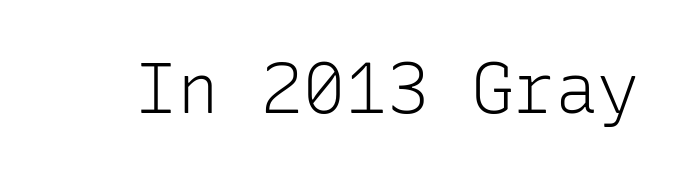
Words float on clear page, feet unadorned. These lines are rendered in a fixed-pitch font. Look at the tracking — it's just the regular setting, nothing added. It's the straight-up-and-down kind of type. You can tell from the bare stems that sans-serif type was used. Summary of weight: not heavy and not bold.
